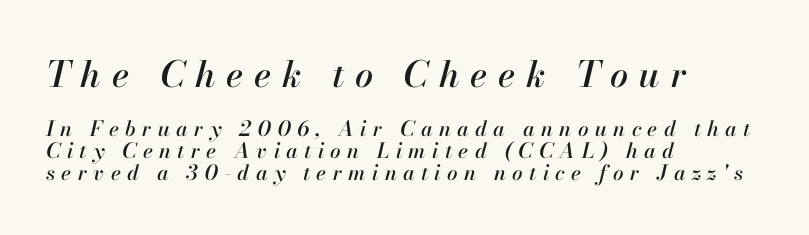
How would I describe the line gaps? Narrow and economical. Compared with ordinary roman type, these characters are visibly tilted. There is plenty of visible air inserted between adjacent glyphs. A classic flush-left, rag-right setting is used for this passage.
